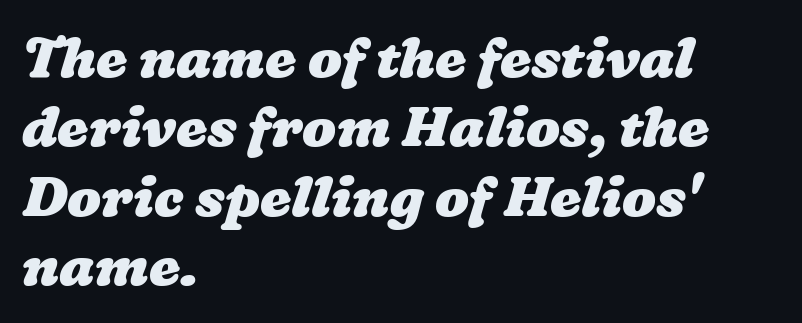
The words here are not underlined. The letters advance in unequal steps, a hallmark of proportional type. Weight: bold. The type is set solid horizontally, with unmodified tracking.
